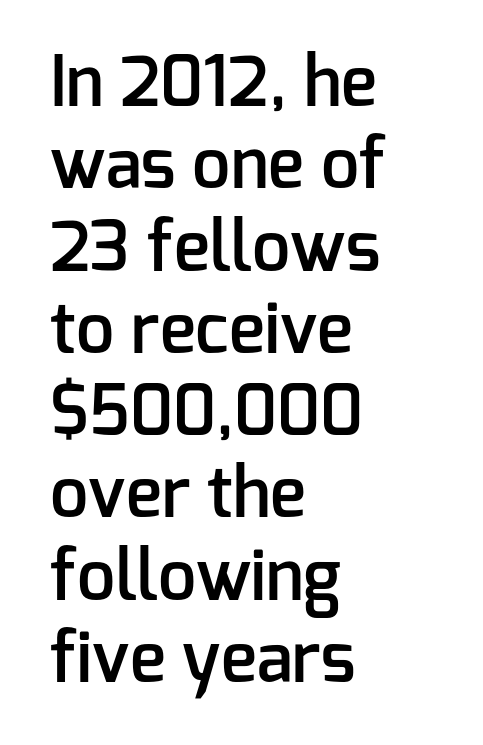
The image shows 68 px semibold sans-serif type, upright; set left-aligned, line spacing 1.21x, normal letter spacing, not underlined; low stroke contrast and a medium x-height.
